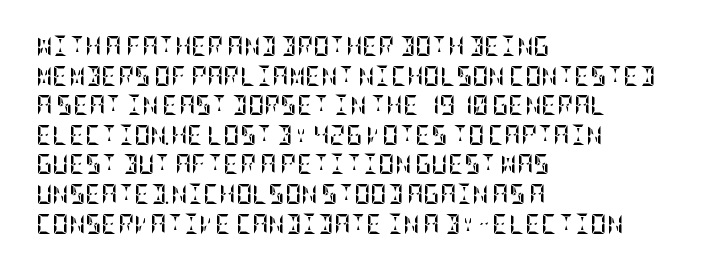
The rendering uses a bold face; every stroke is thick and dark. Compared with a centered layout, this one pins lines to the left instead. Underline: absent. In terms of letterspacing, this is plain default setting. Italic: no, the glyphs are upright roman. How would I describe the line gaps? Plain and ordinary.
